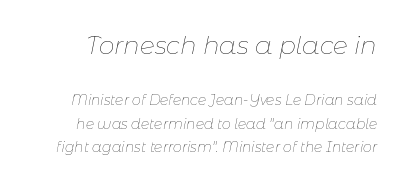
{"italic": "yes", "lean": "right", "slant_degrees": 11, "bold": "no", "underline": "no", "line_spacing": "normal", "line_spacing_ratio": 1.68, "letter_spacing": "normal", "letter_spacing_em": 0.0, "larger_block": "first", "size_ratio": 1.79, "glyph_px": 25}
